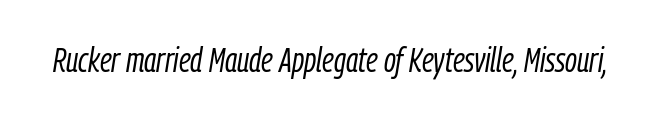
{"italic": "yes", "lean": "right", "slant_degrees": 9, "bold": "no", "weight": "light", "width": "condensed", "stroke_contrast": "low", "x_height": "medium", "monospaced": "no", "underline": "no", "letter_spacing": "normal", "letter_spacing_em": 0.0, "glyph_px": 35}
